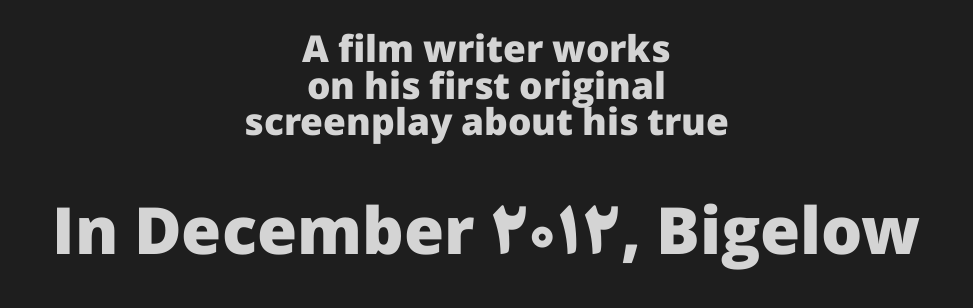
{"serif": "no", "italic": "no", "bold": "yes", "weight": "heavy", "width": "normal", "stroke_contrast": "low", "x_height": "medium", "monospaced": "no", "underline": "no", "align": "center", "line_spacing": "tight", "line_spacing_ratio": 0.99, "letter_spacing": "normal", "letter_spacing_em": 0.0, "larger_block": "second", "size_ratio": 1.76, "glyph_px": 65}
